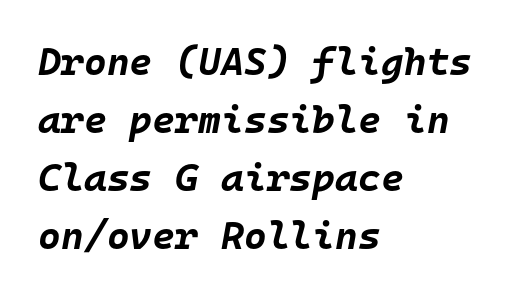
{"italic": "yes", "lean": "right", "slant_degrees": 10, "bold": "yes", "weight": "bold", "width": "normal", "stroke_contrast": "low", "x_height": "large", "monospaced": "yes", "underline": "no", "align": "left", "line_spacing": "normal", "line_spacing_ratio": 1.49, "letter_spacing": "normal", "letter_spacing_em": 0.0, "glyph_px": 39}
